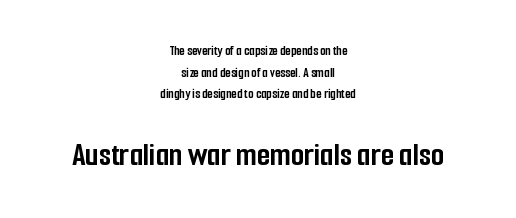
{"serif": "no", "italic": "no", "bold": "yes", "weight": "semibold", "width": "condensed", "stroke_contrast": "low", "x_height": "medium", "monospaced": "no", "underline": "no", "align": "center", "line_spacing": "normal", "line_spacing_ratio": 1.54, "letter_spacing": "normal", "letter_spacing_em": 0.0, "larger_block": "second", "size_ratio": 2.43, "glyph_px": 34}
